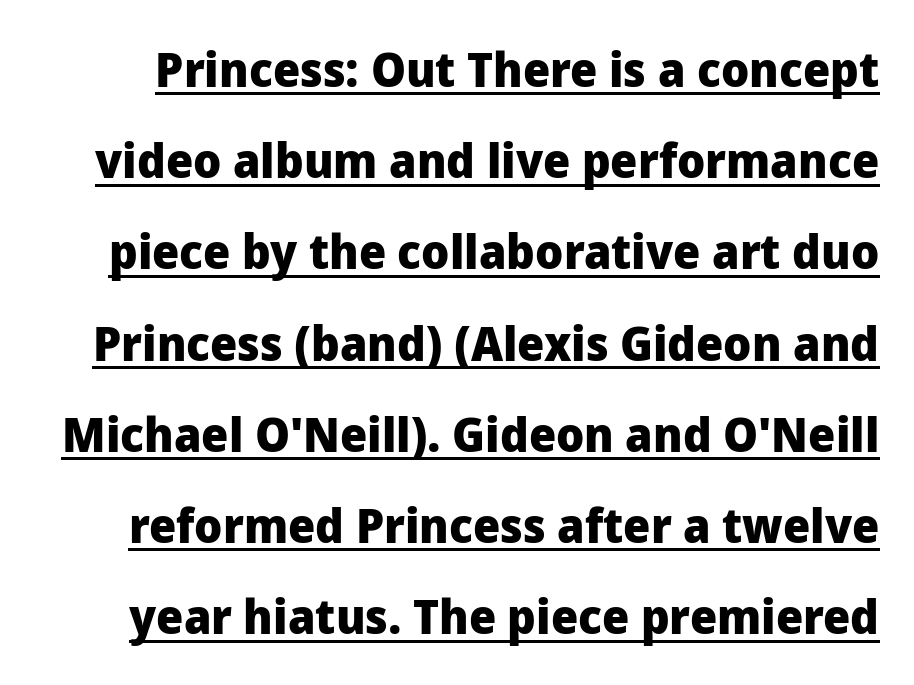
The image shows 48 px heavy sans-serif type, upright; set loose line spacing (1.9x), normal letter spacing, underlined; low stroke contrast and a medium x-height.
